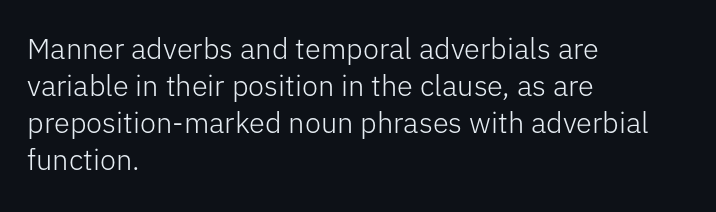
Q: Is the text bold? A: No.
Q: Is the text italic (slanted)? A: No, it is upright.
Q: Is the typeface a serif or a sans-serif typeface? A: Sans-serif.
Q: Is the text underlined? A: No.
Q: How is the paragraph aligned? A: Left-aligned.
Q: Is the spacing between letters normal or unusually wide? A: Normal.
Q: Is the spacing between lines tight, normal or loose? A: Normal.
Q: Width (condensed, normal, or wide)? A: Normal.
Q: Stroke contrast? A: Low.
Q: x-height? A: Medium.
Q: Monospaced? A: No.
